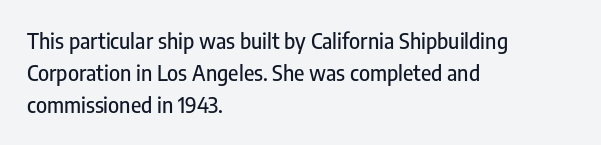
Spacing between characters is what you'd get straight out of the box. This sample is left-justified, so line endings fall wherever the words run out. Has an underline been added? It has not. Evenly set lines give the paragraph a standard silhouette. You can tell it's not italic because the verticals are truly vertical.
